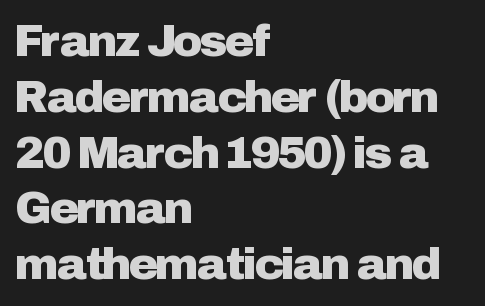
Q: Is the text italic (slanted)? A: No, it is upright.
Q: Is the typeface a serif or a sans-serif typeface? A: Sans-serif.
Q: Is the text underlined? A: No.
Q: How is the paragraph aligned? A: Left-aligned.
Q: Is the spacing between letters normal or unusually wide? A: Normal.
Q: Width (condensed, normal, or wide)? A: Normal.
Q: Stroke contrast? A: Low.
Q: x-height? A: Medium.
Q: Monospaced? A: No.
